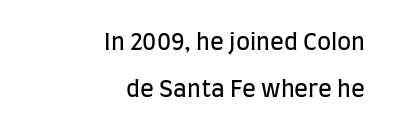
Q: Is the text bold? A: No.
Q: Is the text italic (slanted)? A: No, it is upright.
Q: Is the text underlined? A: No.
Q: How is the paragraph aligned? A: Right-aligned.
Q: Is the spacing between letters normal or unusually wide? A: Normal.
Q: Is the spacing between lines tight, normal or loose? A: Loose.
